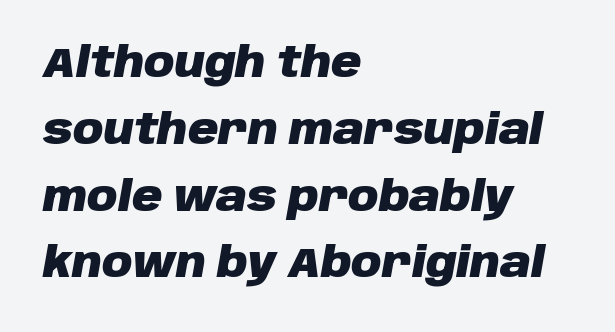
{"italic": "yes", "lean": "right", "slant_degrees": 10, "bold": "yes", "weight": "heavy", "width": "normal", "stroke_contrast": "low", "x_height": "large", "monospaced": "no", "underline": "no", "align": "left", "line_spacing": "normal", "line_spacing_ratio": 1.59, "letter_spacing": "normal", "letter_spacing_em": 0.0, "glyph_px": 42}
